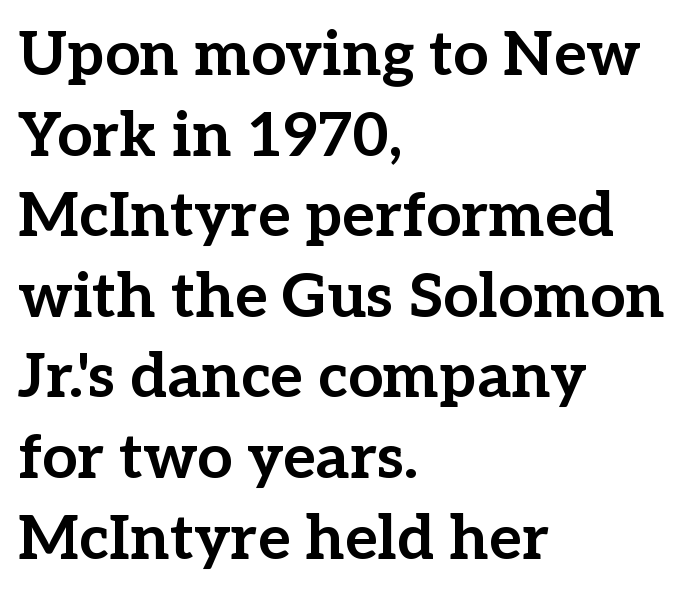
Q: Is the text bold? A: Yes.
Q: Is the text italic (slanted)? A: No, it is upright.
Q: Is the typeface a serif or a sans-serif typeface? A: Serif.
Q: Is the text underlined? A: No.
Q: How is the paragraph aligned? A: Left-aligned.
Q: Is the spacing between letters normal or unusually wide? A: Normal.
Q: Is the spacing between lines tight, normal or loose? A: Normal.
Q: Width (condensed, normal, or wide)? A: Normal.
Q: Stroke contrast? A: Low.
Q: x-height? A: Medium.
Q: Monospaced? A: No.
